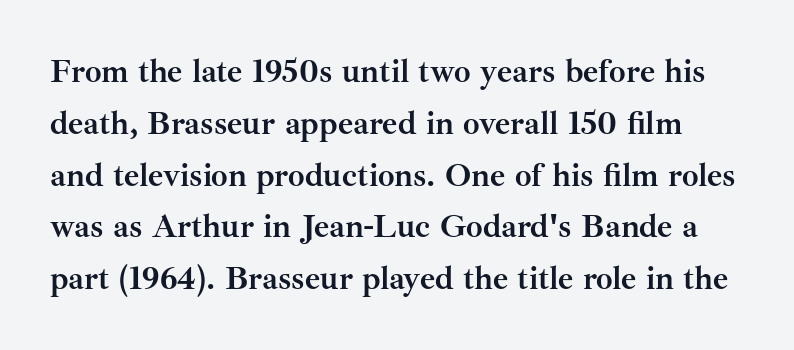
The words here are not underlined. Nothing unusual about the tracking: characters are spaced as the font intends. What weight is shown? A full bold with thick strokes. A normal amount of white space separates one row of letters from the next. Ascenders rise straight up at ninety degrees. Unlike a clean sans, this face finishes its strokes with serifs.
